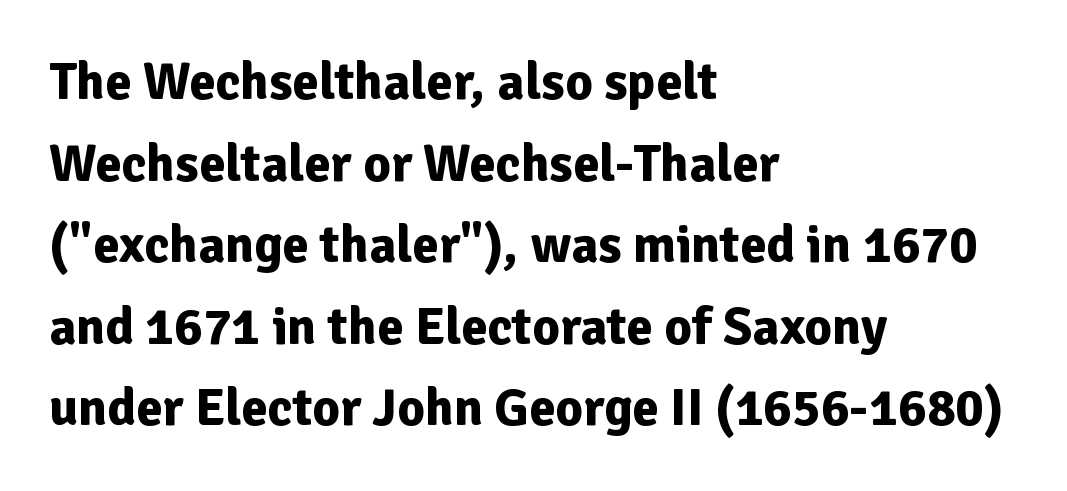
Summary of vertical rhythm: regular, with standard interline spacing. Visually the block forms a straight wall on the left and a jagged coastline on the right. Typographic density is high because the face is bold. Glance below the letters and you will spot only blank space. Proportional: the letters do not fall into vertical columns.
